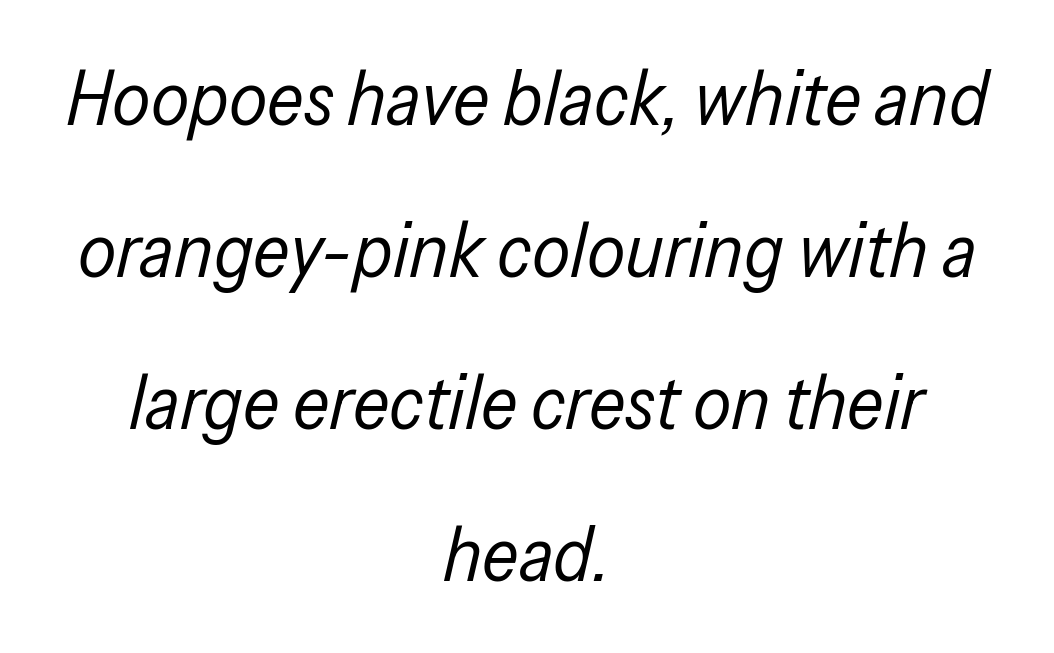
{"italic": "yes", "lean": "right", "slant_degrees": 13, "bold": "no", "weight": "regular", "width": "condensed", "stroke_contrast": "low", "x_height": "medium", "monospaced": "no", "underline": "no", "align": "center", "line_spacing": "loose", "line_spacing_ratio": 2.0, "letter_spacing": "normal", "letter_spacing_em": 0.0, "glyph_px": 76}
